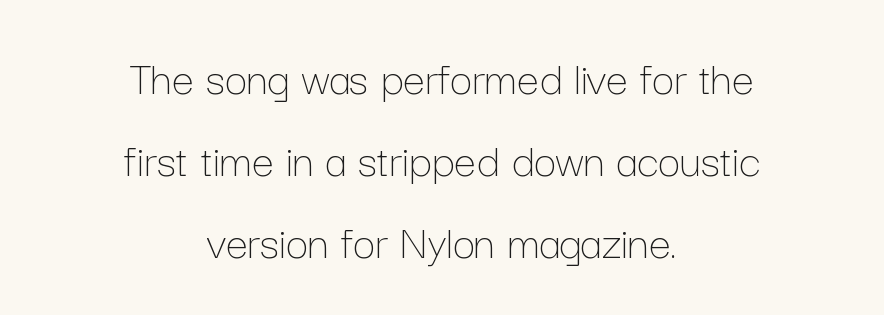
{"italic": "no", "bold": "no", "weight": "thin", "width": "normal", "stroke_contrast": "low", "x_height": "medium", "monospaced": "no", "underline": "no", "align": "center", "line_spacing": "normal", "line_spacing_ratio": 1.67, "letter_spacing": "normal", "letter_spacing_em": 0.0, "glyph_px": 49}
